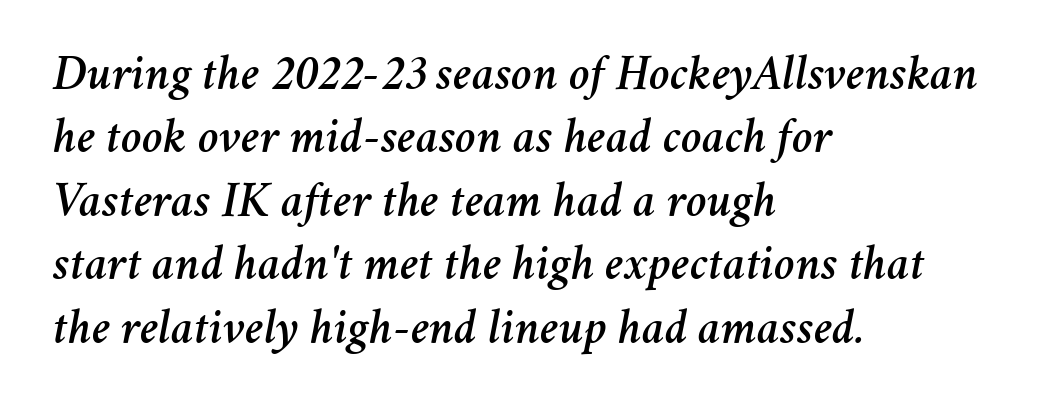
{"italic": "yes", "lean": "right", "slant_degrees": 11, "width": "normal", "stroke_contrast": "medium", "x_height": "medium", "monospaced": "no", "underline": "no", "align": "left", "line_spacing": "normal", "line_spacing_ratio": 1.27, "letter_spacing": "normal", "letter_spacing_em": 0.0, "glyph_px": 50}
